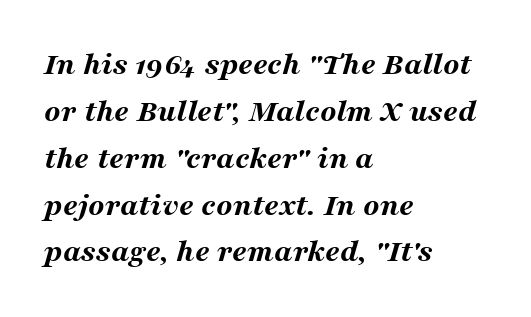
Q: Is the text bold? A: Yes.
Q: Is the text italic (slanted)? A: Yes, it leans right by about 16 degrees.
Q: Is the text underlined? A: No.
Q: How is the paragraph aligned? A: Left-aligned.
Q: Is the spacing between letters normal or unusually wide? A: Normal.
Q: Is the spacing between lines tight, normal or loose? A: Normal.
Q: Width (condensed, normal, or wide)? A: Wide.
Q: Stroke contrast? A: Medium.
Q: x-height? A: Medium.
Q: Monospaced? A: No.
